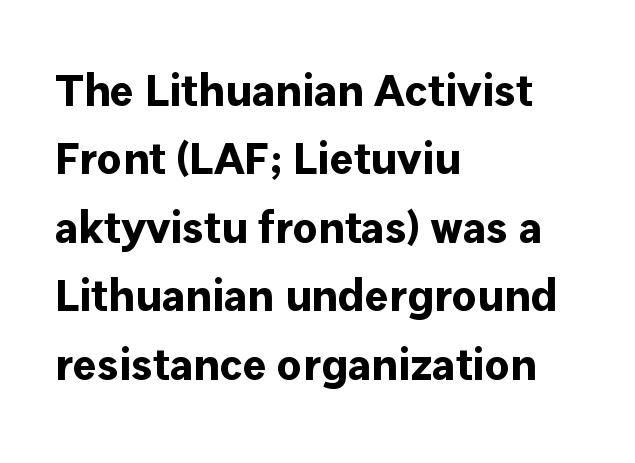
In terms of leading, this rendering sits right in the middle. The tracking reads as untouched default to a designer's eye. These lines are rendered in a variable-pitch font. These lines were composed using upright roman letters. Stroke thickness is high; the sample reads as a true bold. Words float on clear page, feet unadorned.
